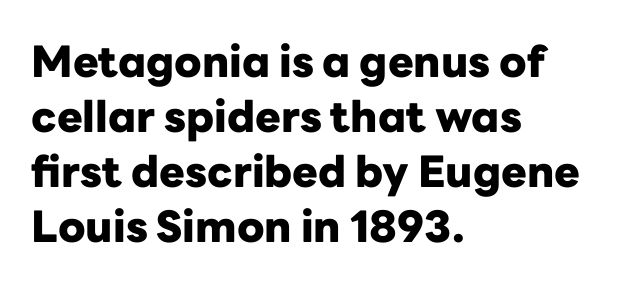
The image shows 43 px heavy sans-serif type, upright; set left-aligned, normal line spacing (1.28x), normal letter spacing, not underlined; low stroke contrast and a medium x-height.
